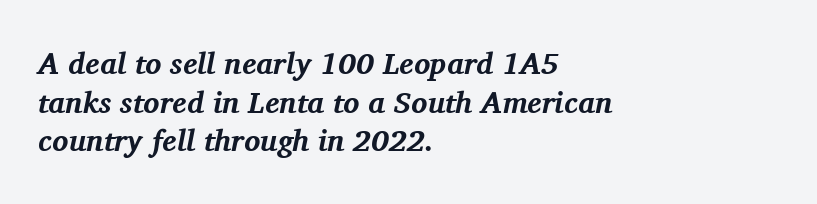
{"serif": "yes", "italic": "yes", "lean": "right", "slant_degrees": 11, "bold": "yes", "weight": "bold", "width": "normal", "stroke_contrast": "medium", "x_height": "medium", "monospaced": "no", "underline": "no", "align": "left", "line_spacing": "normal", "line_spacing_ratio": 1.29, "letter_spacing": "normal", "letter_spacing_em": 0.0, "glyph_px": 30}
